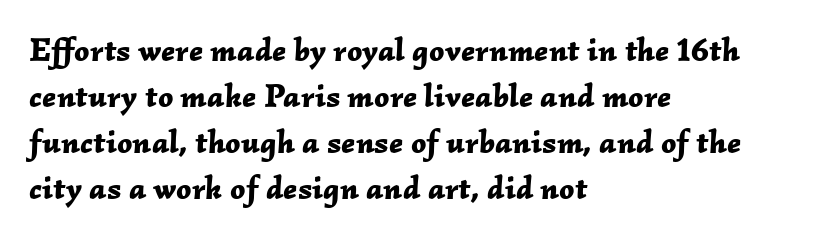
Short note: letters normally spaced. The rendering applies a slant to the glyphs. Line spacing here is normal. Caption: multi-line text, flush left, ragged right. Beneath every word, the page is bare.
